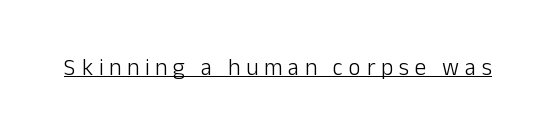
Is the type heavy? It reads as light-to-regular instead. Underlining? Definitely there. Is the letter spacing exaggerated? Yes — the characters are pushed far apart. It's the straight-up-and-down kind of type.
